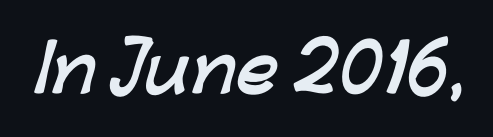
The image shows 64 px semibold sans-serif type; set normal letter spacing, not underlined; low stroke contrast and a medium x-height.
